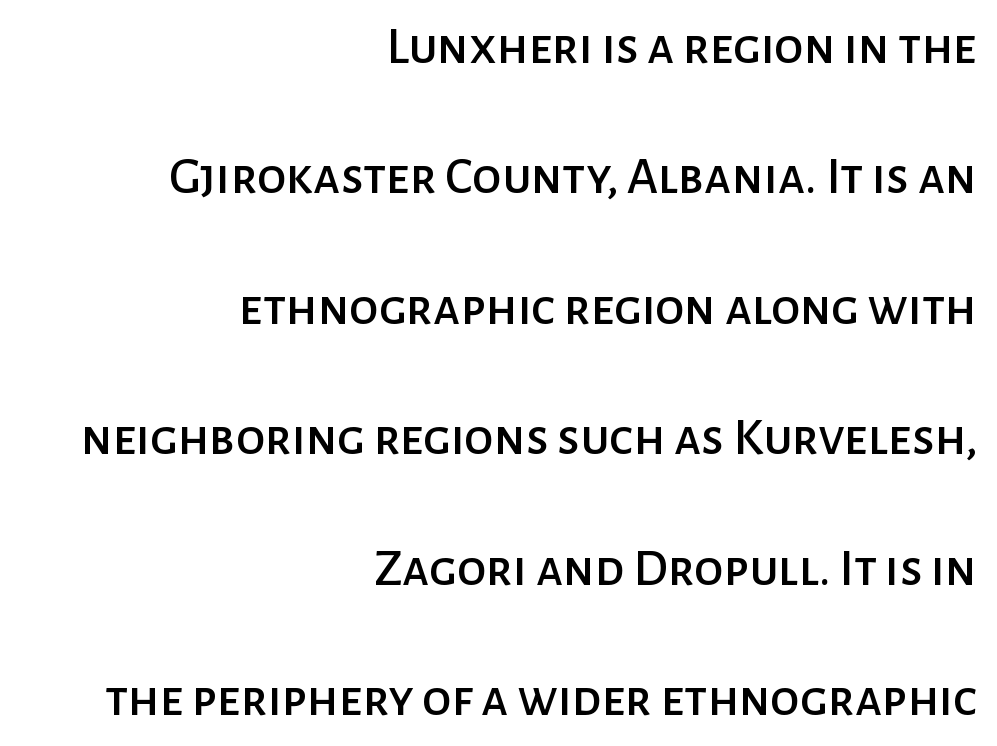
{"serif": "no", "italic": "no", "width": "normal", "stroke_contrast": "low", "x_height": "medium", "monospaced": "no", "underline": "no", "align": "right", "line_spacing": "loose", "line_spacing_ratio": 2.46, "letter_spacing": "normal", "letter_spacing_em": 0.0, "glyph_px": 53}
